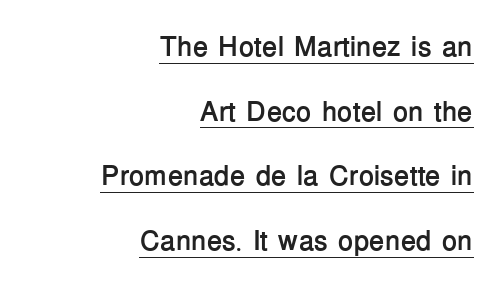
The image shows 28 px semibold sans-serif type, upright; set right-aligned, loose line spacing (2.31x), normal letter spacing, underlined; low stroke contrast and a medium x-height.
